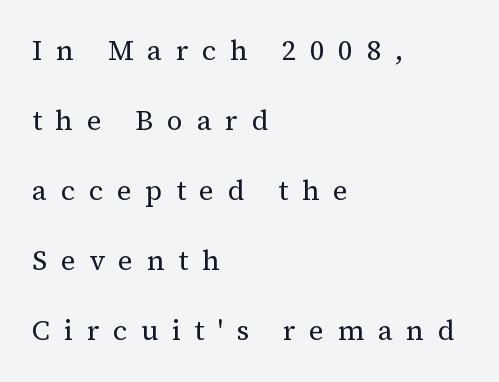
Q: Is the text bold? A: No.
Q: Is the text italic (slanted)? A: No, it is upright.
Q: Is the typeface a serif or a sans-serif typeface? A: Serif.
Q: Is the text underlined? A: No.
Q: How is the paragraph aligned? A: Left-aligned.
Q: Is the spacing between letters normal or unusually wide? A: Unusually wide.
Q: Is the spacing between lines tight, normal or loose? A: Loose.
Q: Width (condensed, normal, or wide)? A: Normal.
Q: Stroke contrast? A: Medium.
Q: x-height? A: Medium.
Q: Monospaced? A: No.
